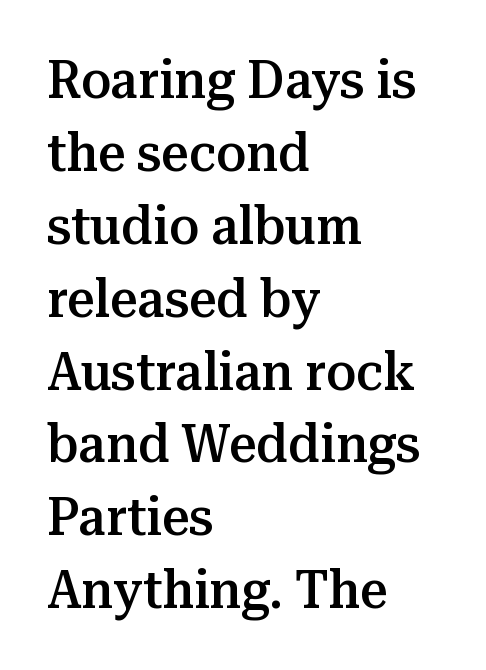
Every character sits straight up, as roman type does. The face used here is a semibold: visibly heavier than regular, lighter than bold. Any mark beneath the type? The region is blank. The rendering uses natural spacing where letterforms have individual widths. Look at the tracking — it's just the regular setting, nothing added. If you measured baseline to baseline, you'd find a middling distance.
